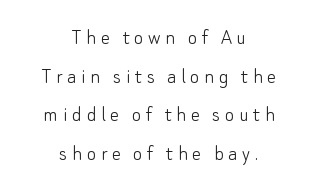
The image shows 22 px text type, upright; set centered, line spacing 1.76x, unusually wide letter spacing (+0.22 em), not underlined.
